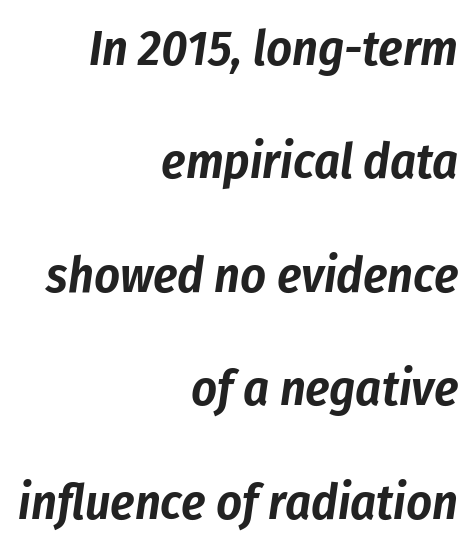
Is the block centered? No — it sits flush against the right margin. Spacing verdict: proportional, widths tailored to each character. Summary of vertical rhythm: relaxed, with wide interline spacing. Compared with typical body copy, the letter spacing here is the same. The axis of the letterforms is tilted away from vertical. The space directly below the letters is spotless.
